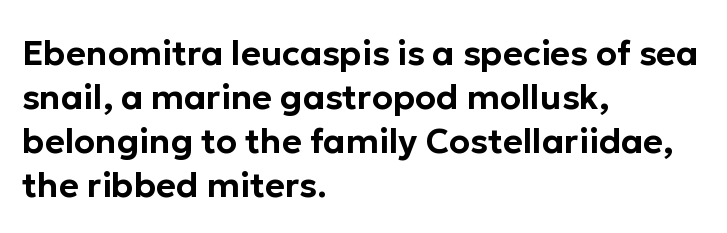
The image shows 34 px sans-serif type, upright; set left-aligned, normal line spacing (1.29x), normal letter spacing, not underlined; low stroke contrast and a medium x-height.
